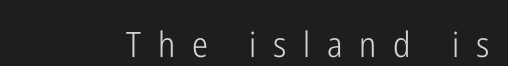
{"serif": "no", "italic": "no", "bold": "no", "weight": "light", "width": "condensed", "stroke_contrast": "low", "x_height": "medium", "monospaced": "no", "underline": "no", "letter_spacing": "wide", "letter_spacing_em": 0.48, "glyph_px": 35}
